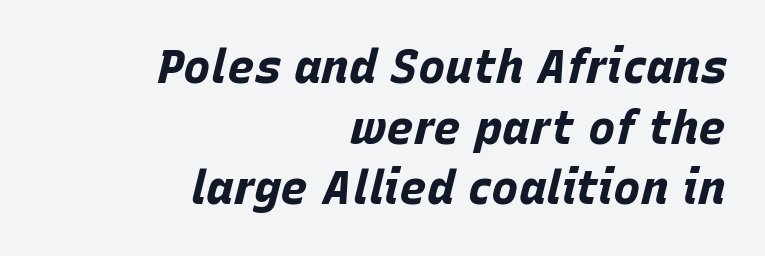
Q: Is the text bold? A: Yes.
Q: Is the text italic (slanted)? A: Yes, it leans right by about 15 degrees.
Q: Is the text underlined? A: No.
Q: How is the paragraph aligned? A: Right-aligned.
Q: Is the spacing between letters normal or unusually wide? A: Normal.
Q: Is the spacing between lines tight, normal or loose? A: Normal.
Q: Width (condensed, normal, or wide)? A: Normal.
Q: Stroke contrast? A: Low.
Q: x-height? A: Large.
Q: Monospaced? A: No.
